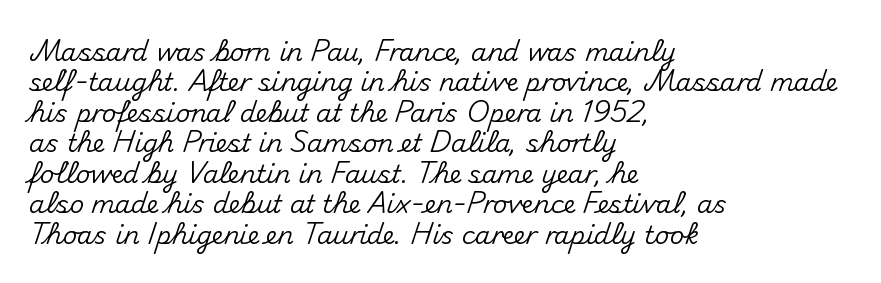
The letterforms sit shoulder to shoulder at normal distance. Compared with a centered layout, this one pins lines to the left instead. Descenders are the only things crossing below the line.
